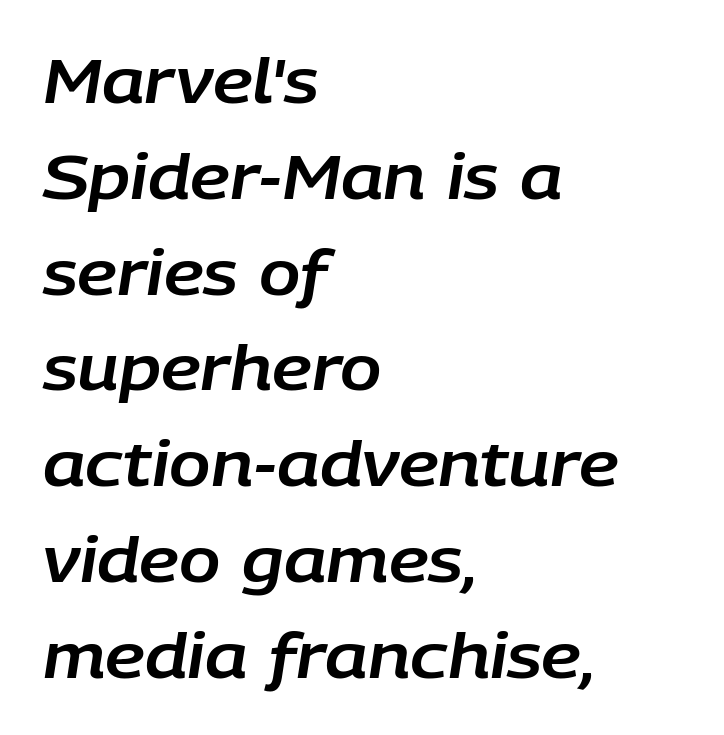
These lines keep a tight, regular rhythm from letter to letter. This rendering uses left alignment, leaving the right contour irregular. Each new line begins a customary step beneath the previous one. This sample uses an oblique cut, with every glyph tilted off the vertical. A typesetter would call this proportional, since set widths differ per character. Plain, unruled lines of type.
